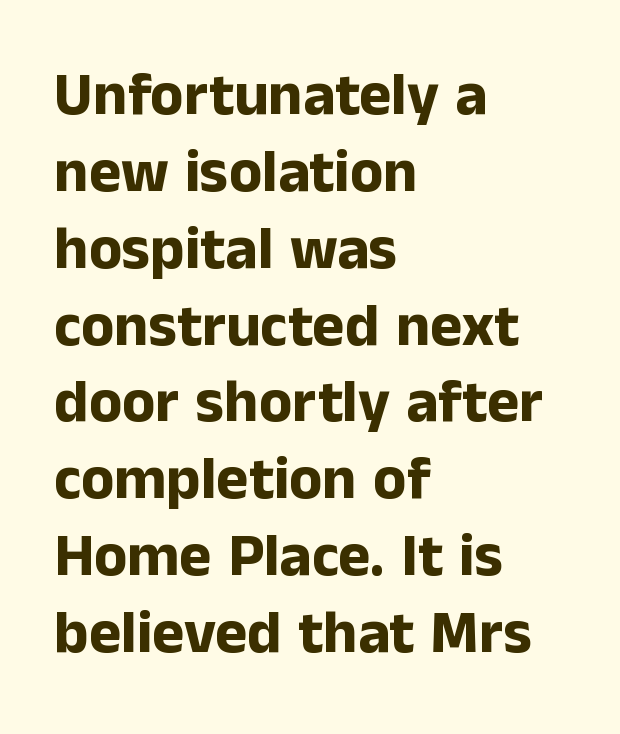
A full-strength bold gives these letters their thick strokes. The letters advance in unequal steps, a hallmark of proportional type. A classic flush-left, rag-right setting is used for this passage. Nothing sits at the stroke ends, so this counts as sans-serif.
